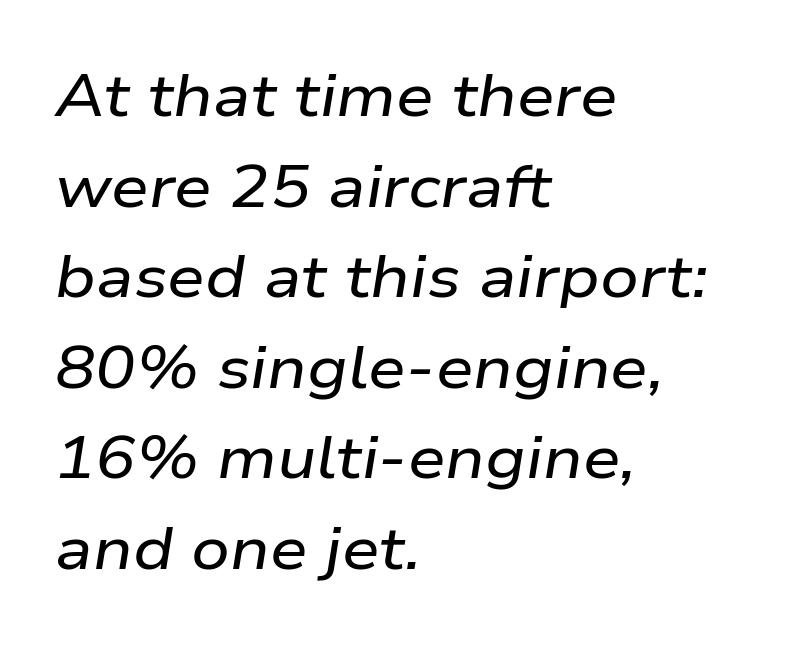
The image shows 60 px wide type, italic (leaning right); set left-aligned, normal line spacing (1.51x), normal letter spacing, not underlined; low stroke contrast and a medium x-height.
